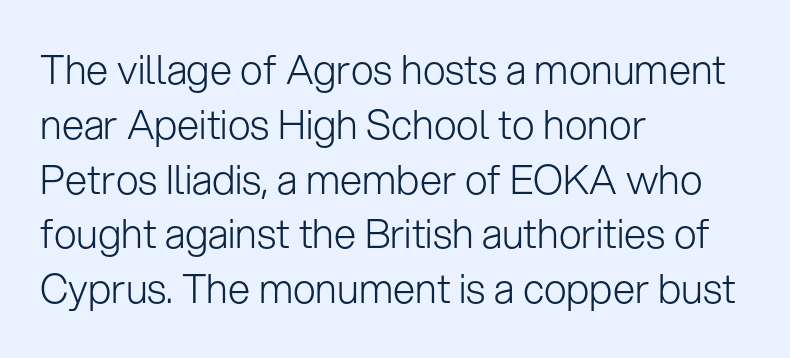
{"serif": "no", "italic": "no", "bold": "no", "weight": "light", "width": "normal", "stroke_contrast": "low", "x_height": "medium", "monospaced": "no", "underline": "no", "align": "left", "line_spacing": "normal", "line_spacing_ratio": 1.37, "letter_spacing": "normal", "letter_spacing_em": 0.0, "glyph_px": 40}
